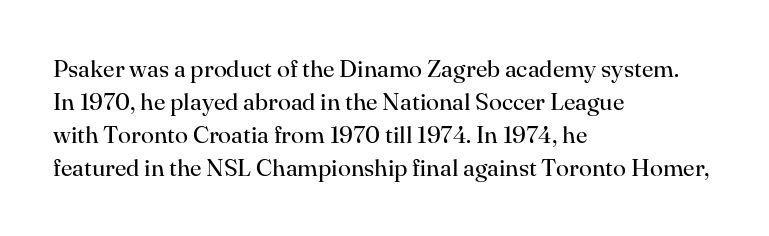
Q: Is the text bold? A: No.
Q: Is the text italic (slanted)? A: No, it is upright.
Q: Is the text underlined? A: No.
Q: How is the paragraph aligned? A: Left-aligned.
Q: Is the spacing between letters normal or unusually wide? A: Normal.
Q: Is the spacing between lines tight, normal or loose? A: Normal.
